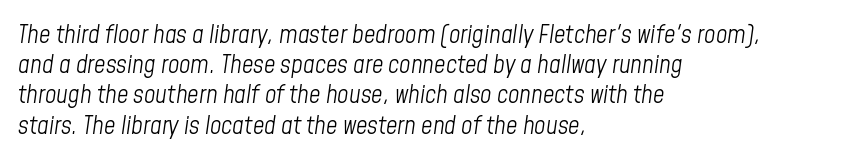
Q: Is the text bold? A: No.
Q: Is the text italic (slanted)? A: Yes, it leans right by about 8 degrees.
Q: Is the text underlined? A: No.
Q: How is the paragraph aligned? A: Left-aligned.
Q: Is the spacing between letters normal or unusually wide? A: Normal.
